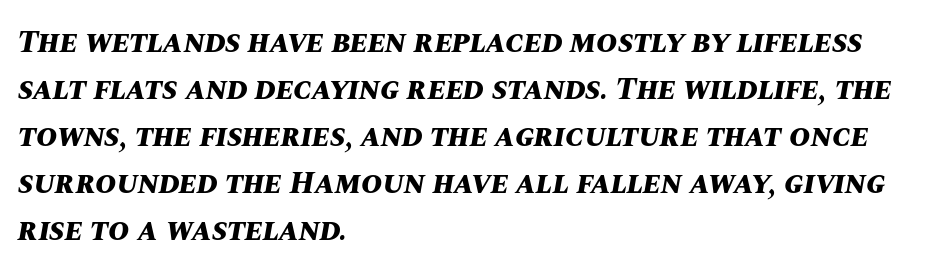
{"italic": "yes", "lean": "right", "slant_degrees": 10, "bold": "yes", "weight": "bold", "width": "normal", "stroke_contrast": "medium", "x_height": "large", "monospaced": "no", "underline": "no", "align": "left", "line_spacing": "normal", "line_spacing_ratio": 1.47, "letter_spacing": "normal", "letter_spacing_em": 0.0, "glyph_px": 32}
